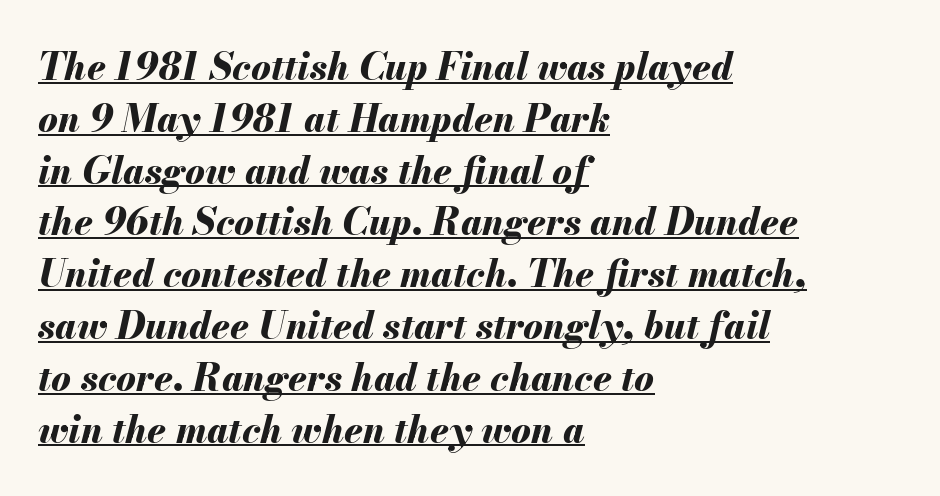
The image shows 37 px bold type, italic (leaning right); set left-aligned, normal line spacing (1.4x), normal letter spacing, underlined; medium stroke contrast and a small x-height.
